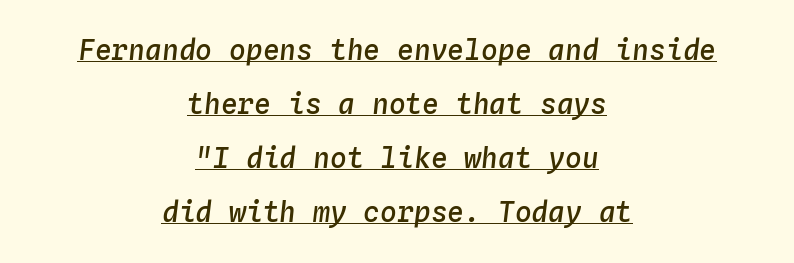
Q: Is the text bold? A: Semi-bold.
Q: Is the text italic (slanted)? A: Yes, it leans right by about 4 degrees.
Q: Is the text underlined? A: Yes.
Q: How is the paragraph aligned? A: Centered.
Q: Is the spacing between letters normal or unusually wide? A: Normal.
Q: Is the spacing between lines tight, normal or loose? A: Loose.
Q: Width (condensed, normal, or wide)? A: Normal.
Q: Stroke contrast? A: Low.
Q: x-height? A: Medium.
Q: Monospaced? A: Yes.
